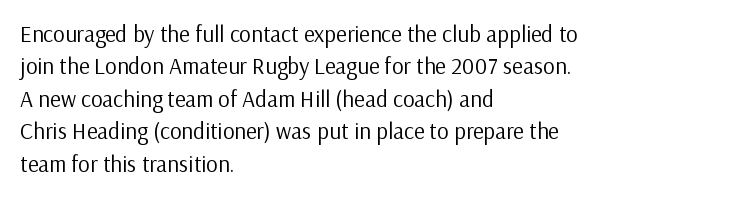
Q: Is the text bold? A: No.
Q: Is the text italic (slanted)? A: No, it is upright.
Q: Is the text underlined? A: No.
Q: How is the paragraph aligned? A: Left-aligned.
Q: Is the spacing between letters normal or unusually wide? A: Normal.
Q: Is the spacing between lines tight, normal or loose? A: Normal.
